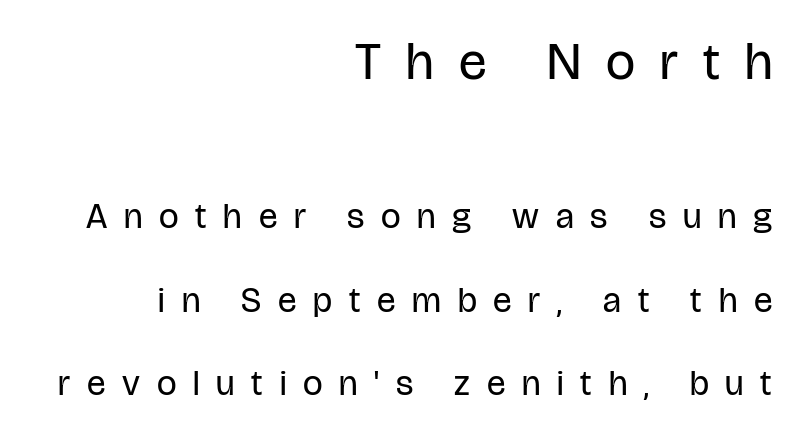
The image shows 52 px regular-weight, condensed sans-serif type, upright; set right-aligned, loose line spacing (2.38x), unusually wide letter spacing (+0.48 em), not underlined; the first (top) block is 1.49x larger; low stroke contrast and a large x-height.
